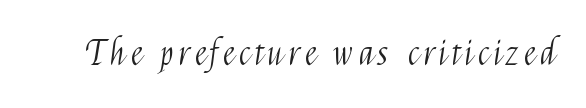
{"serif": "no", "bold": "no", "weight": "light", "width": "condensed", "stroke_contrast": "medium", "x_height": "medium", "monospaced": "no", "underline": "no", "glyph_px": 34}
